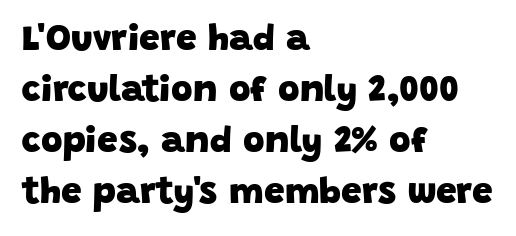
Q: Is the text bold? A: Yes.
Q: Is the typeface a serif or a sans-serif typeface? A: Sans-serif.
Q: Is the text underlined? A: No.
Q: How is the paragraph aligned? A: Left-aligned.
Q: Is the spacing between letters normal or unusually wide? A: Normal.
Q: Is the spacing between lines tight, normal or loose? A: Normal.
Q: Width (condensed, normal, or wide)? A: Normal.
Q: Stroke contrast? A: Low.
Q: x-height? A: Large.
Q: Monospaced? A: No.
